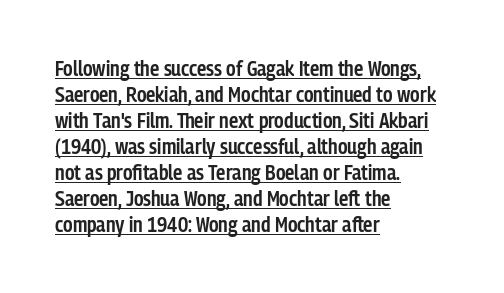
Q: Is the text bold? A: Semi-bold.
Q: Is the text italic (slanted)? A: No, it is upright.
Q: Is the text underlined? A: Yes.
Q: How is the paragraph aligned? A: Left-aligned.
Q: Is the spacing between letters normal or unusually wide? A: Normal.
